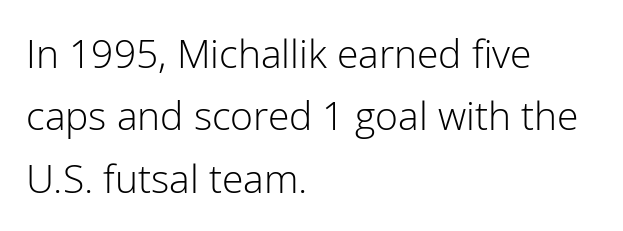
The image shows 39 px light sans-serif type, upright; set left-aligned, normal line spacing (1.6x), normal letter spacing, not underlined; low stroke contrast and a medium x-height.
